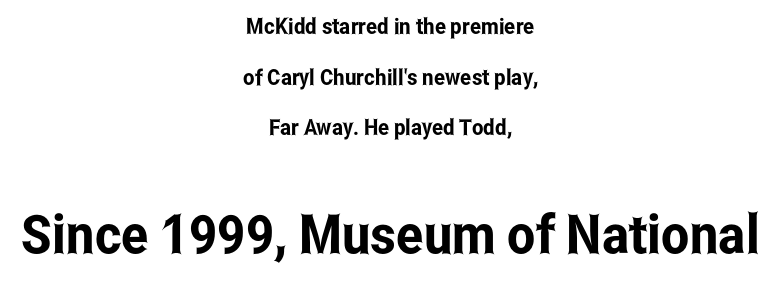
Q: Is the text italic (slanted)? A: No, it is upright.
Q: Is the typeface a serif or a sans-serif typeface? A: Sans-serif.
Q: Is the text underlined? A: No.
Q: How is the paragraph aligned? A: Centered.
Q: Is the spacing between letters normal or unusually wide? A: Normal.
Q: Is the spacing between lines tight, normal or loose? A: Loose.
Q: Which block of text is set in a larger size, the first (top) or the second (bottom)? A: The second (bottom) one.
Q: Width (condensed, normal, or wide)? A: Condensed.
Q: Stroke contrast? A: Low.
Q: x-height? A: Medium.
Q: Monospaced? A: No.
